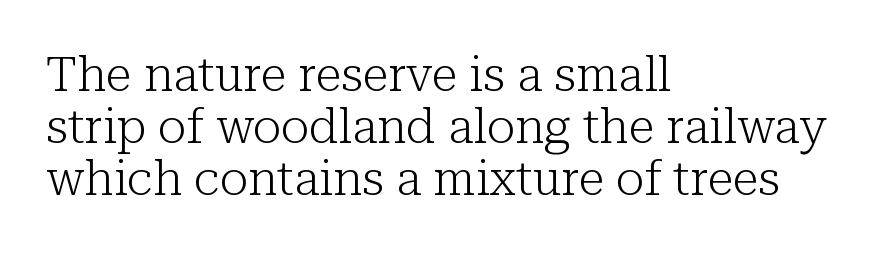
Q: Is the text bold? A: No.
Q: Is the text italic (slanted)? A: No, it is upright.
Q: Is the typeface a serif or a sans-serif typeface? A: Serif.
Q: Is the text underlined? A: No.
Q: How is the paragraph aligned? A: Left-aligned.
Q: Is the spacing between letters normal or unusually wide? A: Normal.
Q: Is the spacing between lines tight, normal or loose? A: Tight.
Q: Width (condensed, normal, or wide)? A: Normal.
Q: Stroke contrast? A: Low.
Q: x-height? A: Medium.
Q: Monospaced? A: No.
